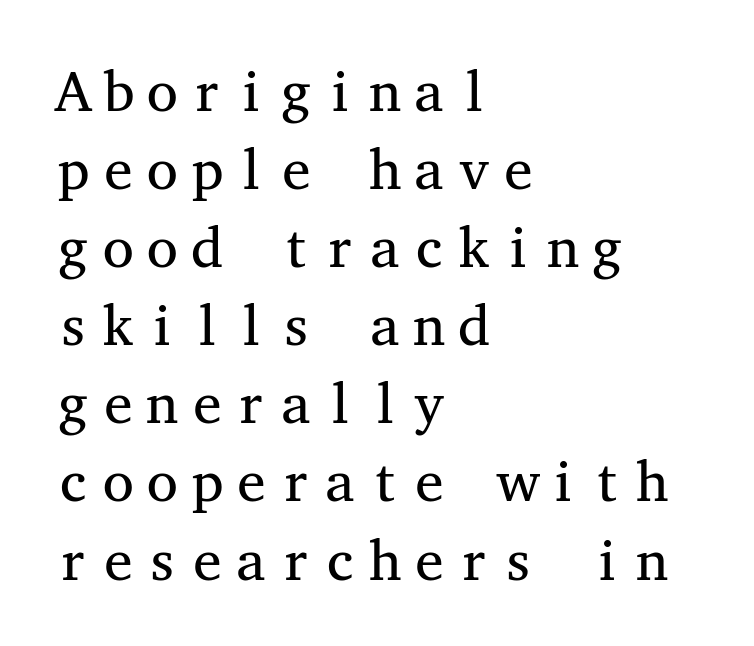
Q: Is the text bold? A: No.
Q: Is the text italic (slanted)? A: No, it is upright.
Q: Is the typeface a serif or a sans-serif typeface? A: Serif.
Q: Is the text underlined? A: No.
Q: How is the paragraph aligned? A: Left-aligned.
Q: Is the spacing between letters normal or unusually wide? A: Normal.
Q: Is the spacing between lines tight, normal or loose? A: Normal.
Q: Width (condensed, normal, or wide)? A: Wide.
Q: Stroke contrast? A: Medium.
Q: x-height? A: Medium.
Q: Monospaced? A: Yes.
